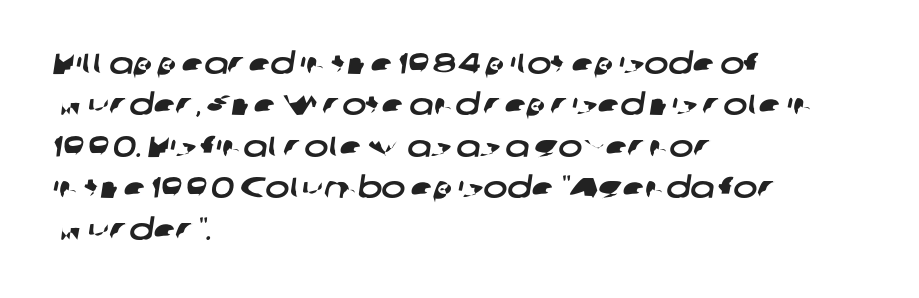
Q: Is the typeface a serif or a sans-serif typeface? A: Sans-serif.
Q: Is the text underlined? A: No.
Q: How is the paragraph aligned? A: Left-aligned.
Q: Is the spacing between letters normal or unusually wide? A: Normal.
Q: Is the spacing between lines tight, normal or loose? A: Normal.
Q: Width (condensed, normal, or wide)? A: Wide.
Q: Stroke contrast? A: Low.
Q: x-height? A: Medium.
Q: Monospaced? A: No.
